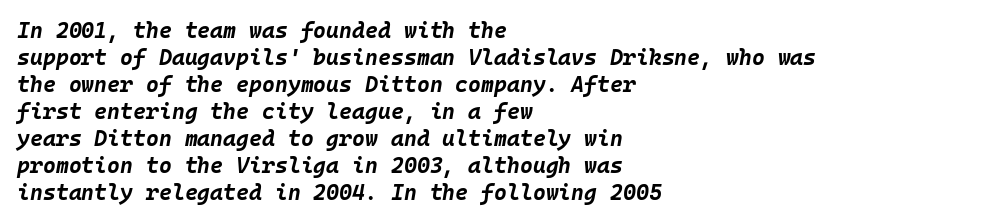
{"italic": "yes", "lean": "right", "slant_degrees": 10, "bold": "yes", "underline": "no", "align": "left", "line_spacing_ratio": 1.23, "letter_spacing": "normal", "letter_spacing_em": 0.0, "glyph_px": 22}
